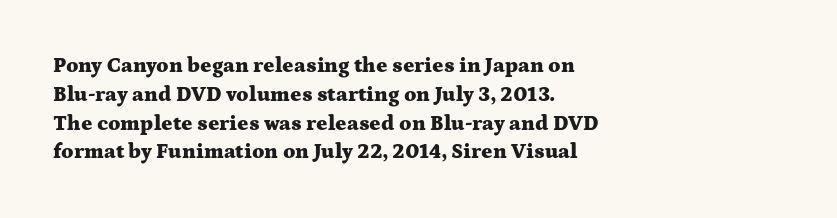
Leftover space on each line is placed entirely after the last word. The baseline area is clear. Tracking value appears to be zero — textbook default spacing. Is the type bold? Yes — the strokes are clearly thick and heavy.
